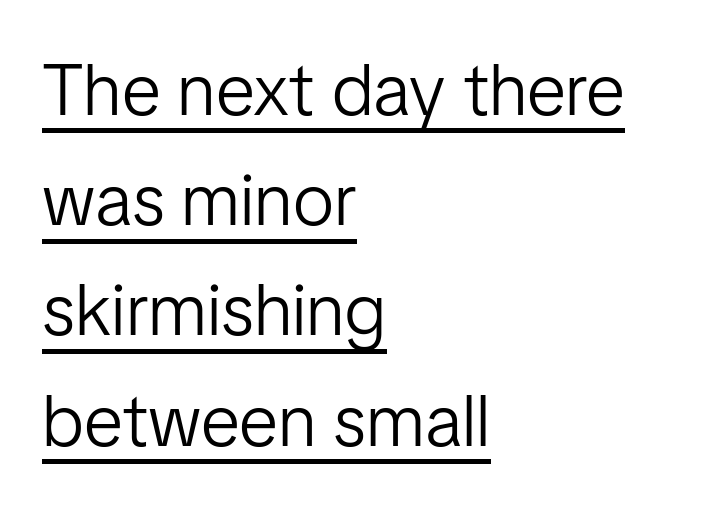
The image shows 73 px light sans-serif type, upright; set left-aligned, normal line spacing (1.51x), normal letter spacing, underlined; low stroke contrast and a medium x-height.
